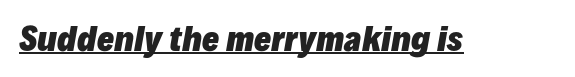
Q: Is the text bold? A: Yes.
Q: Is the text italic (slanted)? A: Yes, it leans right by about 10 degrees.
Q: Is the text underlined? A: Yes.
Q: Is the spacing between letters normal or unusually wide? A: Normal.
Q: Width (condensed, normal, or wide)? A: Normal.
Q: Stroke contrast? A: Low.
Q: x-height? A: Medium.
Q: Monospaced? A: No.
